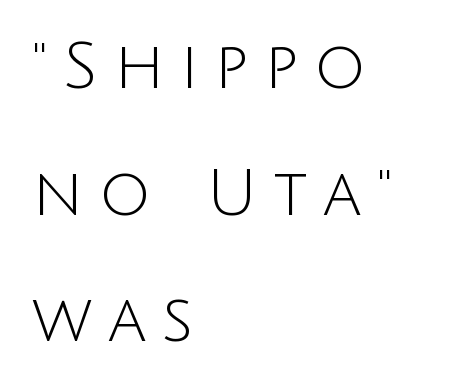
{"serif": "no", "italic": "no", "bold": "no", "weight": "light", "width": "normal", "stroke_contrast": "low", "x_height": "large", "monospaced": "no", "underline": "no", "align": "left", "line_spacing": "loose", "line_spacing_ratio": 1.98, "letter_spacing": "wide", "letter_spacing_em": 0.25, "glyph_px": 64}
